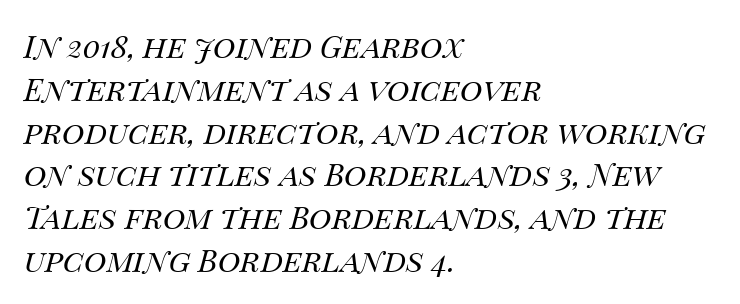
One glance says typical: line gaps are just what's usual. Quick note: italic. The passage shown is typed in a proportional face where columns would drift. Lines of text with bare space underneath. The lines in this sample share a left origin and differ only in where they stop. Each stroke keeps to a modest, everyday thickness or less.
